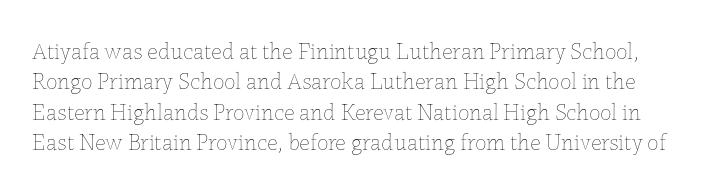
{"italic": "no", "bold": "no", "underline": "no", "line_spacing": "normal", "line_spacing_ratio": 1.32, "letter_spacing": "normal", "letter_spacing_em": 0.0, "glyph_px": 23}
